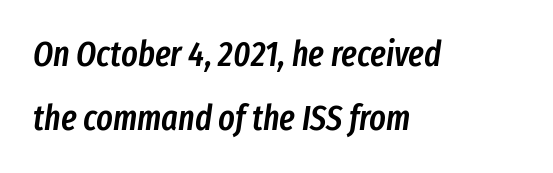
{"italic": "yes", "lean": "right", "slant_degrees": 8, "bold": "semi", "weight": "semibold", "width": "condensed", "stroke_contrast": "low", "x_height": "medium", "monospaced": "no", "underline": "no", "align": "left", "line_spacing_ratio": 1.82, "letter_spacing": "normal", "letter_spacing_em": 0.0, "glyph_px": 35}
